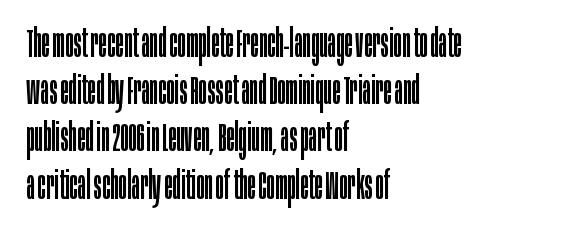
Q: Is the text bold? A: No.
Q: Is the text italic (slanted)? A: No, it is upright.
Q: Is the typeface a serif or a sans-serif typeface? A: Sans-serif.
Q: Is the text underlined? A: No.
Q: How is the paragraph aligned? A: Left-aligned.
Q: Is the spacing between letters normal or unusually wide? A: Normal.
Q: Width (condensed, normal, or wide)? A: Condensed.
Q: Stroke contrast? A: Low.
Q: x-height? A: Large.
Q: Monospaced? A: No.
